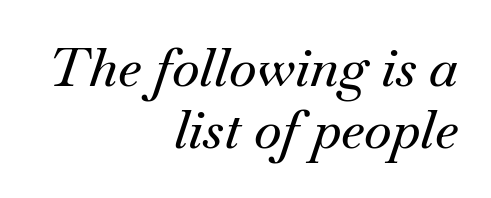
Q: Is the text italic (slanted)? A: Yes, it leans right by about 18 degrees.
Q: Is the typeface a serif or a sans-serif typeface? A: Serif.
Q: Is the text underlined? A: No.
Q: How is the paragraph aligned? A: Right-aligned.
Q: Is the spacing between letters normal or unusually wide? A: Normal.
Q: Width (condensed, normal, or wide)? A: Normal.
Q: Stroke contrast? A: Medium.
Q: x-height? A: Small.
Q: Monospaced? A: No.
